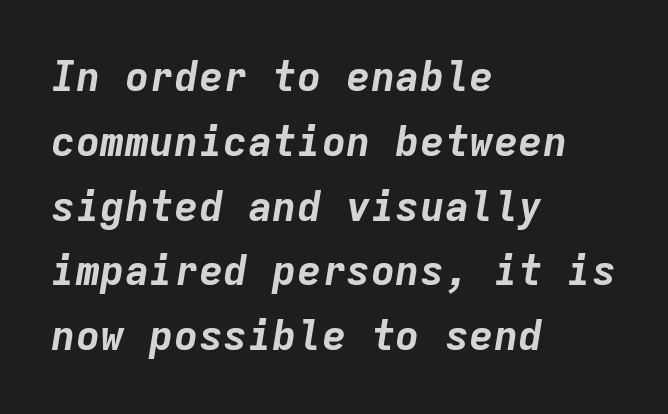
Q: Is the text bold? A: Yes.
Q: Is the text italic (slanted)? A: Yes, it leans right by about 9 degrees.
Q: Is the text underlined? A: No.
Q: How is the paragraph aligned? A: Left-aligned.
Q: Is the spacing between letters normal or unusually wide? A: Normal.
Q: Is the spacing between lines tight, normal or loose? A: Normal.
Q: Width (condensed, normal, or wide)? A: Normal.
Q: Stroke contrast? A: Low.
Q: x-height? A: Medium.
Q: Monospaced? A: Yes.
